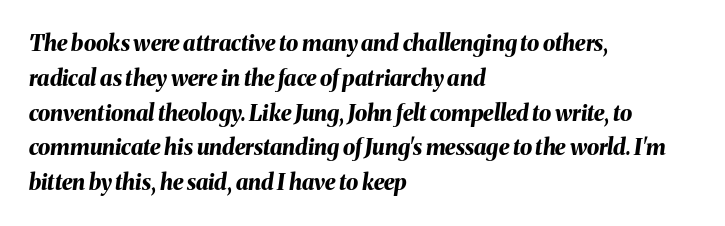
Line spacing here is normal. Chunky letters — that's bold for sure. The rendering applies a slant to the glyphs. Visually the block forms a straight wall on the left and a jagged coastline on the right. How are the letters spaced? Ordinarily, with no added tracking. Letters rest on an invisible, unmarked baseline.
